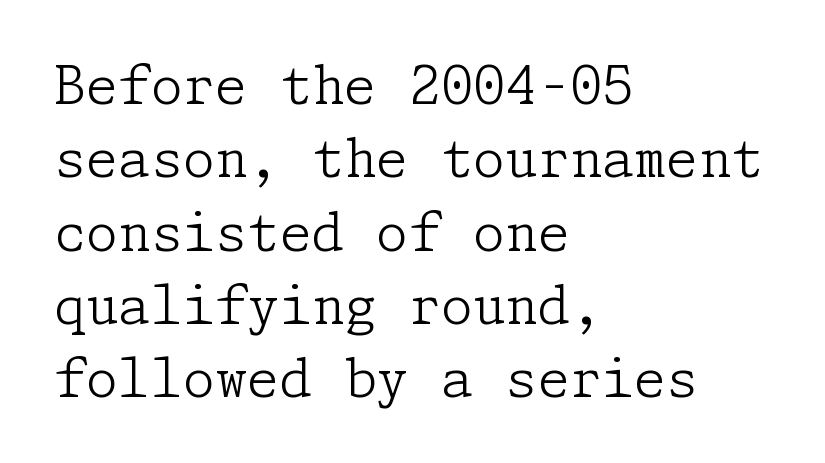
{"serif": "yes", "italic": "no", "bold": "no", "weight": "light", "width": "normal", "stroke_contrast": "low", "x_height": "medium", "underline": "no", "align": "left", "line_spacing": "normal", "line_spacing_ratio": 1.41, "letter_spacing": "normal", "letter_spacing_em": 0.0, "glyph_px": 52}
